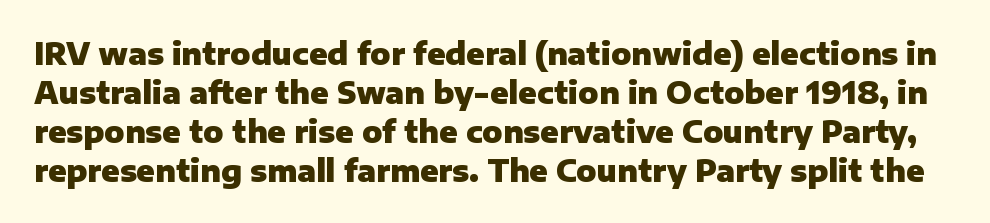
This sample keeps an unexceptional amount of space between lines. Each glyph is drawn with heavy, bold strokes. The horizontal fit of the characters is conventional and even. The passage shown is typed in a proportional face where columns would drift.
